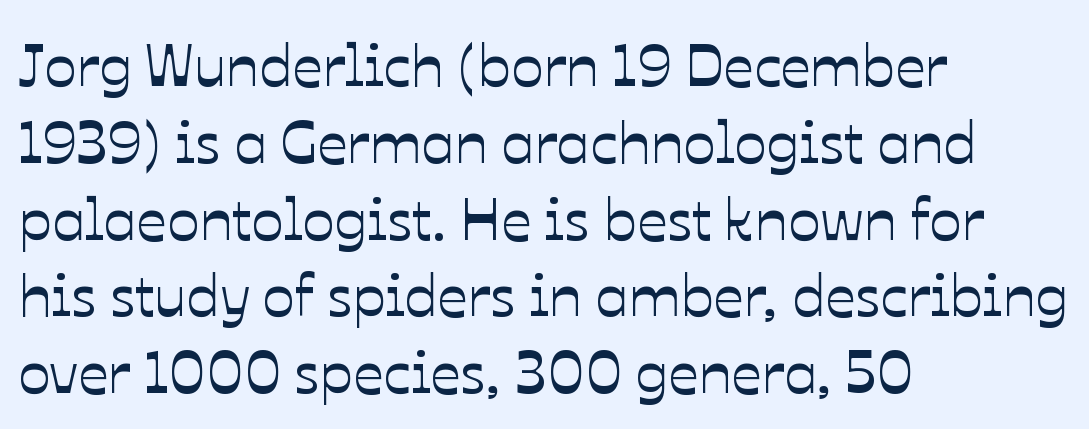
{"italic": "no", "width": "normal", "stroke_contrast": "low", "x_height": "medium", "monospaced": "no", "underline": "no", "align": "left", "line_spacing": "normal", "line_spacing_ratio": 1.28, "letter_spacing": "normal", "letter_spacing_em": 0.0, "glyph_px": 60}
